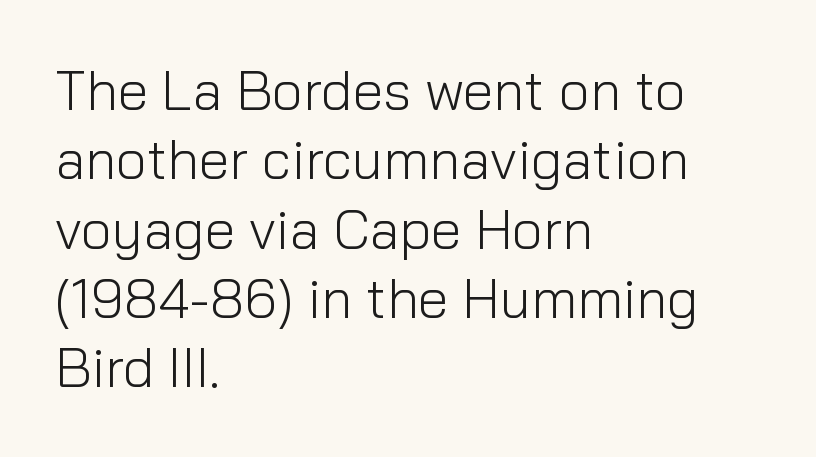
This reads as an unemphasized weight, regular at the heaviest. Proportional: the letters do not fall into vertical columns. Does the type have serifs? No, each stem ends abruptly. This sample keeps an unexceptional amount of space between lines. Spacing between characters is what you'd get straight out of the box. Upright lettering throughout.
